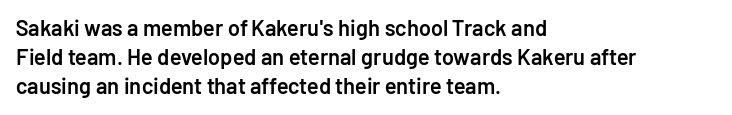
Q: Is the text bold? A: Semi-bold.
Q: Is the text italic (slanted)? A: No, it is upright.
Q: Is the text underlined? A: No.
Q: How is the paragraph aligned? A: Left-aligned.
Q: Is the spacing between letters normal or unusually wide? A: Normal.
Q: Is the spacing between lines tight, normal or loose? A: Normal.
